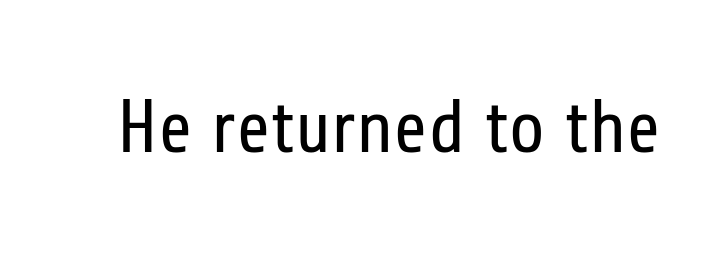
{"serif": "no", "italic": "no", "bold": "no", "weight": "regular", "width": "condensed", "stroke_contrast": "low", "x_height": "medium", "monospaced": "no", "underline": "no", "letter_spacing": "normal", "letter_spacing_em": 0.0, "glyph_px": 74}
